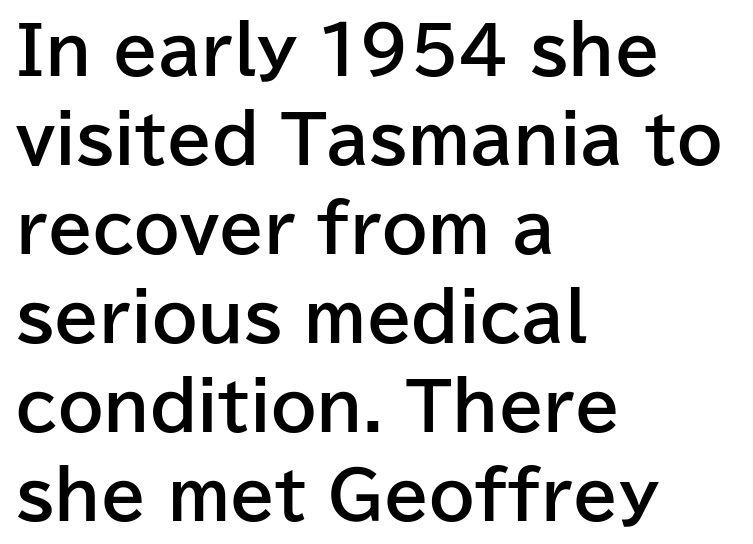
{"serif": "no", "italic": "no", "bold": "yes", "weight": "bold", "width": "normal", "stroke_contrast": "low", "x_height": "medium", "monospaced": "no", "underline": "no", "align": "left", "line_spacing": "normal", "line_spacing_ratio": 1.37, "letter_spacing": "normal", "letter_spacing_em": 0.0, "glyph_px": 65}
